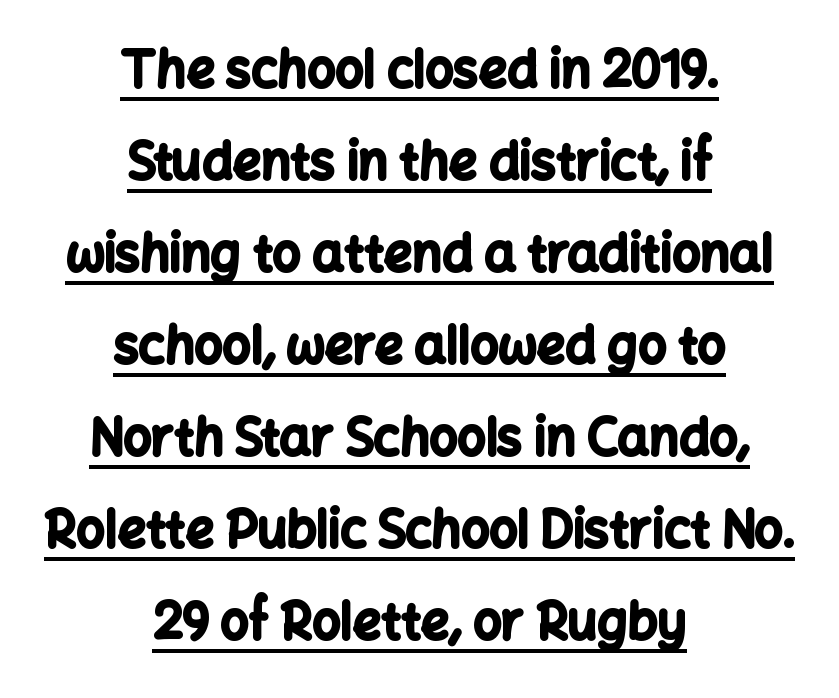
The face used here is proportionally spaced, like ordinary book or web type. Grotesque or geometric, the face here clearly has no serifs. Beneath each row of characters lies a ruled line. Heavy, bold letterforms. The paragraph shown floats in the horizontal middle.
